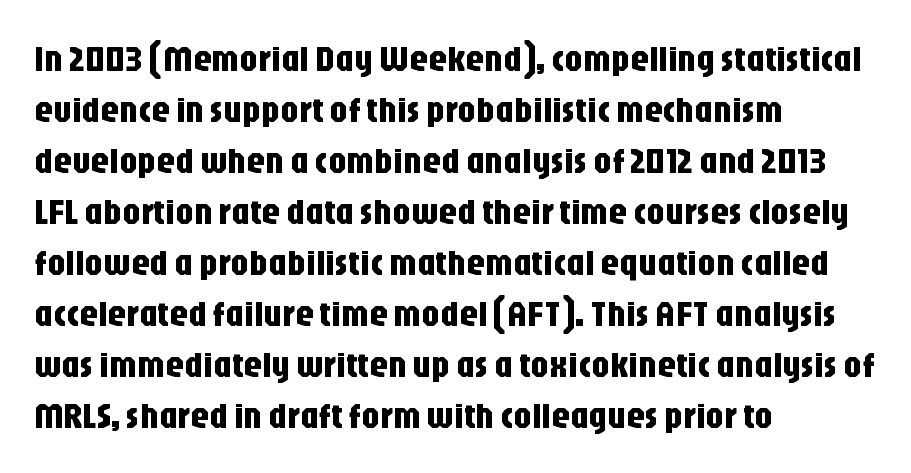
{"serif": "no", "italic": "no", "width": "condensed", "stroke_contrast": "low", "x_height": "large", "monospaced": "no", "underline": "no", "align": "left", "line_spacing": "normal", "line_spacing_ratio": 1.38, "letter_spacing": "normal", "letter_spacing_em": 0.0, "glyph_px": 37}
